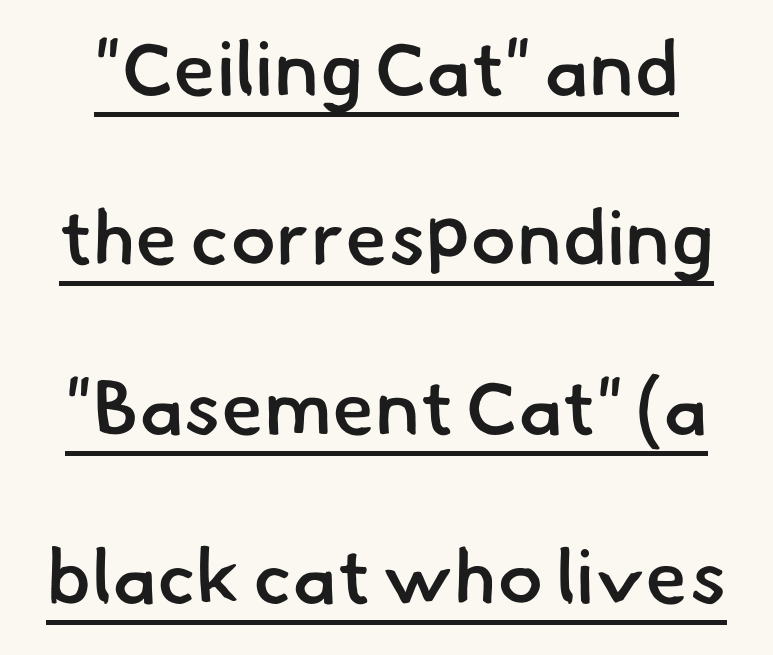
Q: Is the text bold? A: Semi-bold.
Q: Is the typeface a serif or a sans-serif typeface? A: Sans-serif.
Q: Is the text underlined? A: Yes.
Q: Is the spacing between letters normal or unusually wide? A: Normal.
Q: Is the spacing between lines tight, normal or loose? A: Loose.
Q: Width (condensed, normal, or wide)? A: Normal.
Q: Stroke contrast? A: Low.
Q: x-height? A: Small.
Q: Monospaced? A: No.
